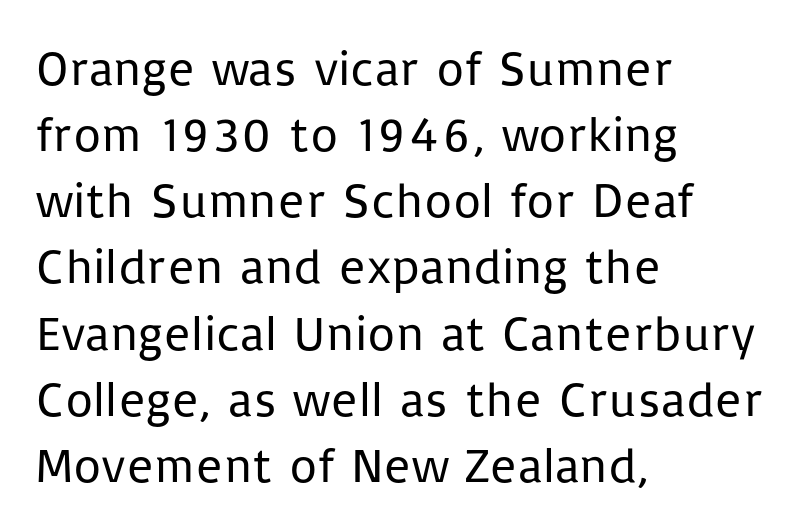
{"serif": "no", "italic": "no", "bold": "no", "weight": "regular", "width": "normal", "stroke_contrast": "low", "x_height": "medium", "monospaced": "no", "underline": "no", "align": "left", "line_spacing": "normal", "line_spacing_ratio": 1.35, "letter_spacing": "normal", "letter_spacing_em": 0.0, "glyph_px": 49}
